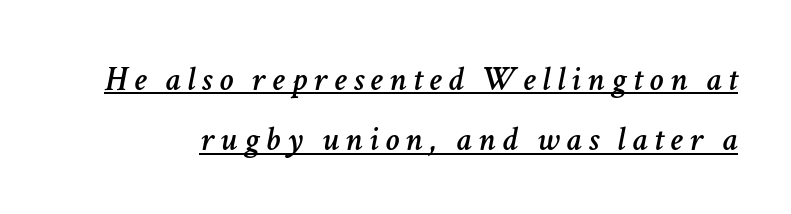
The rendering uses natural spacing where letterforms have individual widths. What decoration does the sample have? An underline. It's the slanting kind of type.
